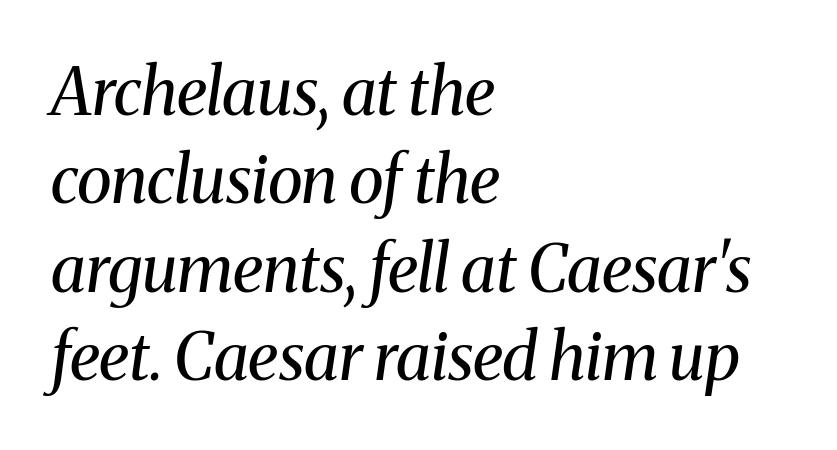
This sample is left-justified, so line endings fall wherever the words run out. Underline: absent. You can tell from the footed stems that serif type was used. Heaviness? Minimal to ordinary, like unemphasized prose. The rows are spaced the way most documents space them. Is this a fixed-width face? No — the glyphs have proportional, varying widths.
